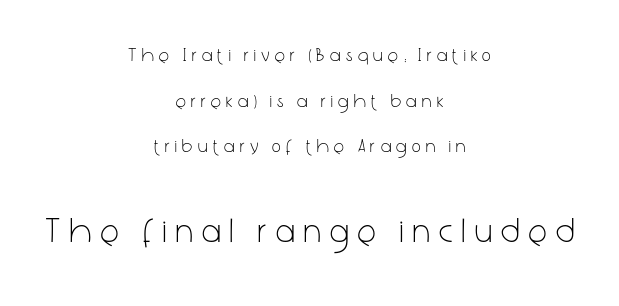
Q: Is the text bold? A: No.
Q: Is the text italic (slanted)? A: No, it is upright.
Q: Is the typeface a serif or a sans-serif typeface? A: Sans-serif.
Q: Is the text underlined? A: No.
Q: How is the paragraph aligned? A: Centered.
Q: Is the spacing between letters normal or unusually wide? A: Unusually wide.
Q: Is the spacing between lines tight, normal or loose? A: Loose.
Q: Which block of text is set in a larger size, the first (top) or the second (bottom)? A: The second (bottom) one.
Q: Width (condensed, normal, or wide)? A: Condensed.
Q: Stroke contrast? A: Low.
Q: x-height? A: Medium.
Q: Monospaced? A: No.
